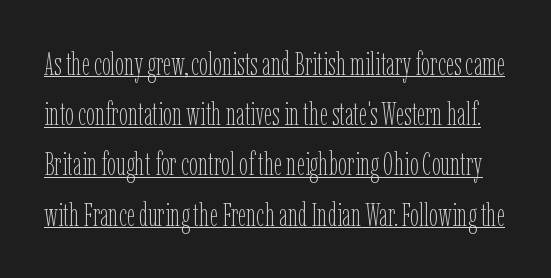
Q: Is the text bold? A: No.
Q: Is the text italic (slanted)? A: No, it is upright.
Q: Is the text underlined? A: Yes.
Q: Is the spacing between letters normal or unusually wide? A: Normal.
Q: Is the spacing between lines tight, normal or loose? A: Normal.
Q: Width (condensed, normal, or wide)? A: Condensed.
Q: Stroke contrast? A: Low.
Q: x-height? A: Medium.
Q: Monospaced? A: No.
